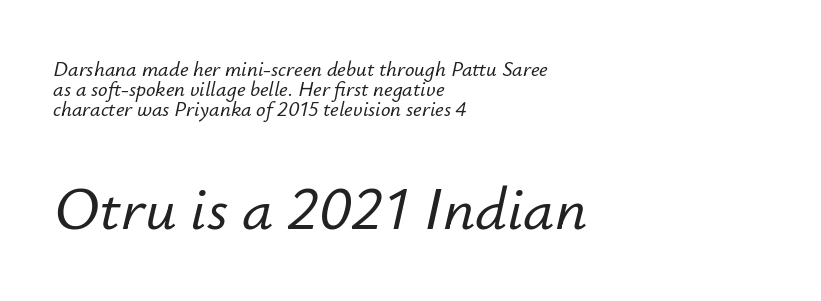
The image shows 62 px text type, italic (leaning right); set left-aligned, tight line spacing (0.96x), normal letter spacing, not underlined; the second (bottom) block is 2.95x larger; low stroke contrast and a small x-height.
